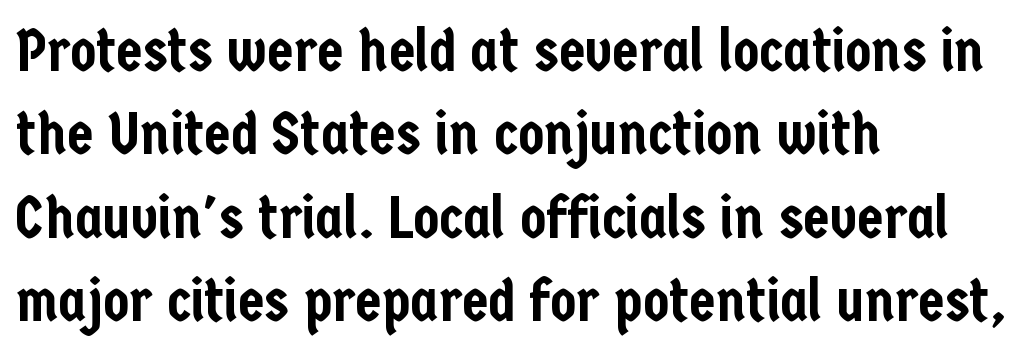
The image shows 60 px condensed sans-serif type, upright; set left-aligned, normal line spacing (1.39x), normal letter spacing, not underlined; low stroke contrast and a medium x-height.
